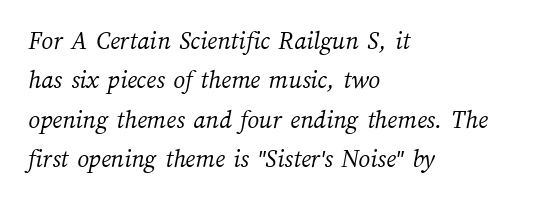
{"bold": "no", "underline": "no", "align": "left", "line_spacing": "normal", "line_spacing_ratio": 1.51, "letter_spacing": "normal", "letter_spacing_em": 0.0, "glyph_px": 26}
